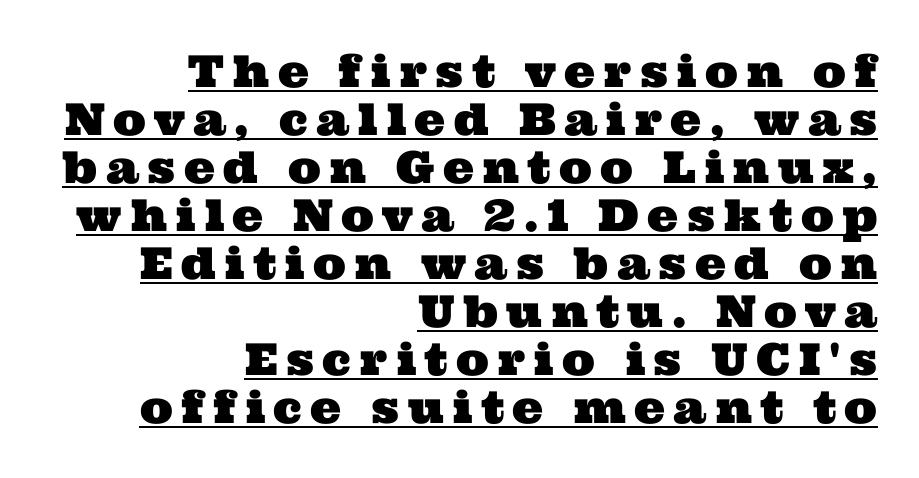
Q: Is the typeface a serif or a sans-serif typeface? A: Serif.
Q: Is the text underlined? A: Yes.
Q: How is the paragraph aligned? A: Right-aligned.
Q: Is the spacing between lines tight, normal or loose? A: Tight.
Q: Width (condensed, normal, or wide)? A: Wide.
Q: Stroke contrast? A: Medium.
Q: x-height? A: Medium.
Q: Monospaced? A: No.
